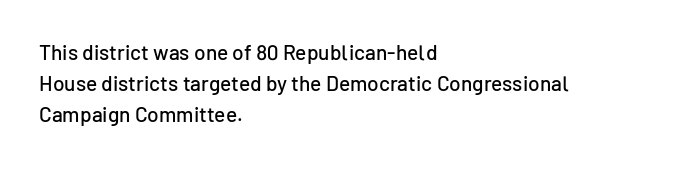
The image shows 21 px text type, upright; set left-aligned, normal line spacing (1.48x), normal letter spacing, not underlined.
